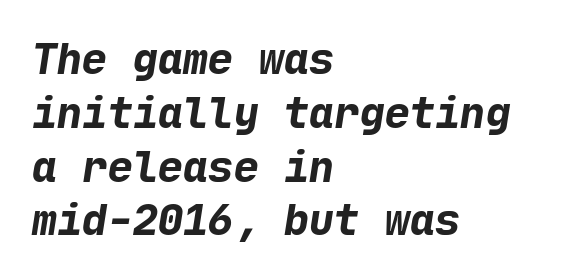
The image shows 42 px bold sans-serif type; set left-aligned, normal line spacing (1.28x), normal letter spacing, not underlined; low stroke contrast and a medium x-height.
